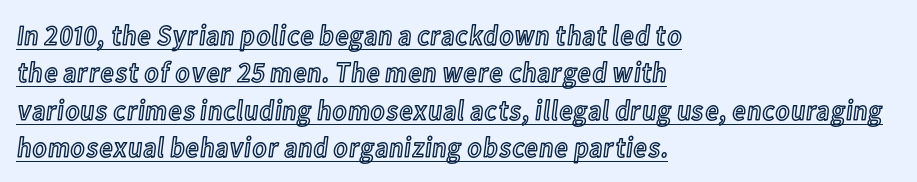
Q: Is the text italic (slanted)? A: Yes.
Q: Is the text underlined? A: Yes.
Q: How is the paragraph aligned? A: Left-aligned.
Q: Is the spacing between letters normal or unusually wide? A: Normal.
Q: Is the spacing between lines tight, normal or loose? A: Normal.
Q: Width (condensed, normal, or wide)? A: Condensed.
Q: x-height? A: Medium.
Q: Monospaced? A: No.
